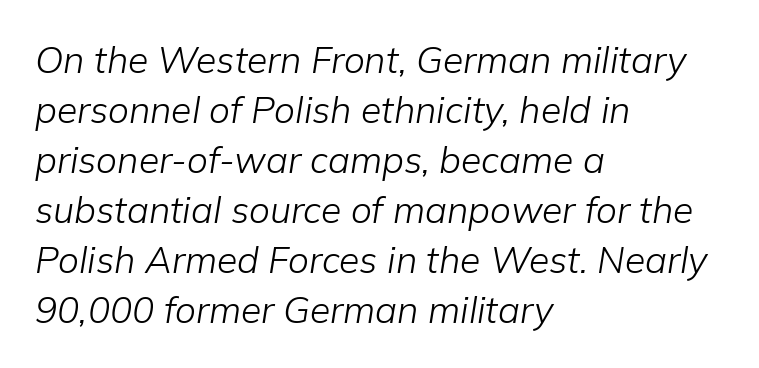
{"italic": "yes", "lean": "right", "slant_degrees": 9, "bold": "no", "weight": "light", "width": "normal", "stroke_contrast": "low", "x_height": "medium", "monospaced": "no", "underline": "no", "align": "left", "line_spacing": "normal", "line_spacing_ratio": 1.35, "letter_spacing": "normal", "letter_spacing_em": 0.0, "glyph_px": 37}
